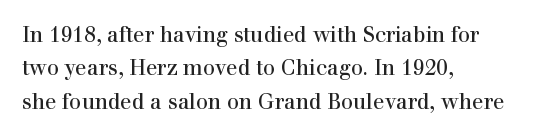
The image shows 21 px text type, upright; set left-aligned, normal line spacing (1.59x), normal letter spacing, not underlined.
